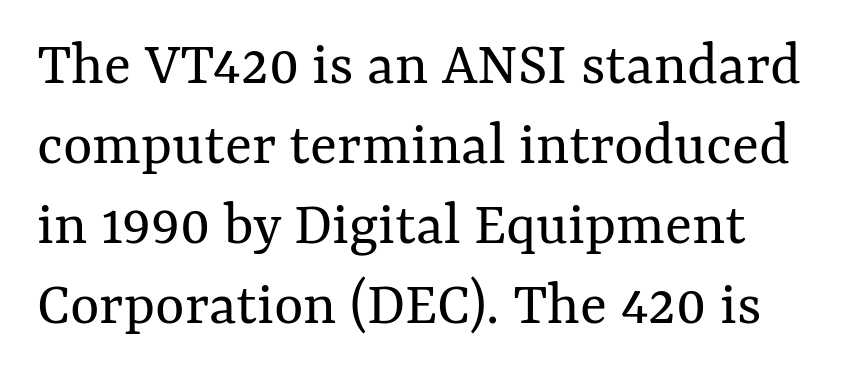
The image shows 63 px regular-weight type, upright; set normal line spacing (1.27x), normal letter spacing, not underlined; medium stroke contrast and a medium x-height.
